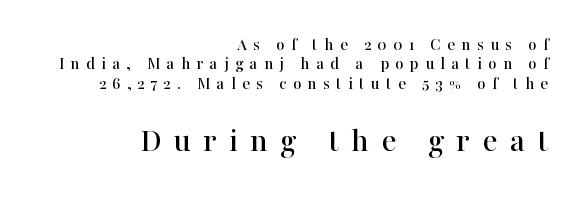
Q: Is the text italic (slanted)? A: No, it is upright.
Q: Is the typeface a serif or a sans-serif typeface? A: Serif.
Q: Is the text underlined? A: No.
Q: How is the paragraph aligned? A: Right-aligned.
Q: Is the spacing between letters normal or unusually wide? A: Unusually wide.
Q: Is the spacing between lines tight, normal or loose? A: Tight.
Q: Which block of text is set in a larger size, the first (top) or the second (bottom)? A: The second (bottom) one.
Q: Width (condensed, normal, or wide)? A: Normal.
Q: Stroke contrast? A: High.
Q: x-height? A: Medium.
Q: Monospaced? A: No.
